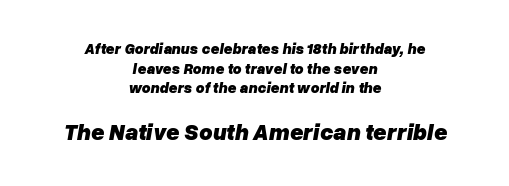
The image shows 23 px bold type, italic (leaning right); set centered, normal line spacing (1.31x), normal letter spacing, not underlined; the second (bottom) block is 1.53x larger.
